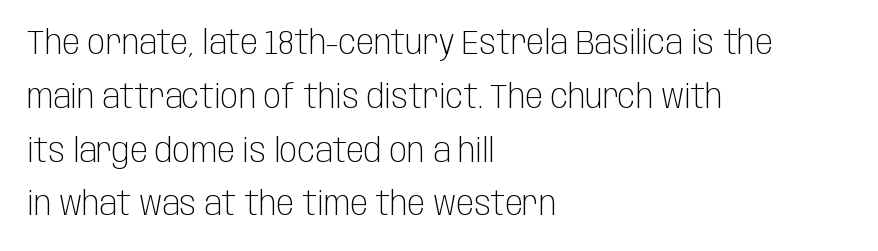
The image shows 33 px light, condensed sans-serif type, upright; set left-aligned, normal line spacing (1.63x), normal letter spacing, not underlined; low stroke contrast and a large x-height.
